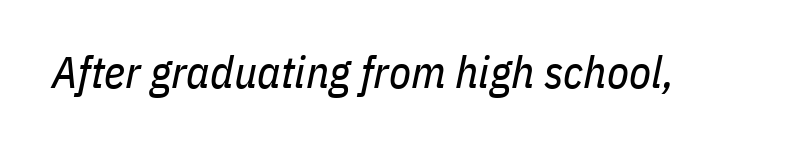
The image shows 45 px regular-weight, condensed type, italic (leaning right); set normal letter spacing, not underlined; low stroke contrast and a medium x-height.
